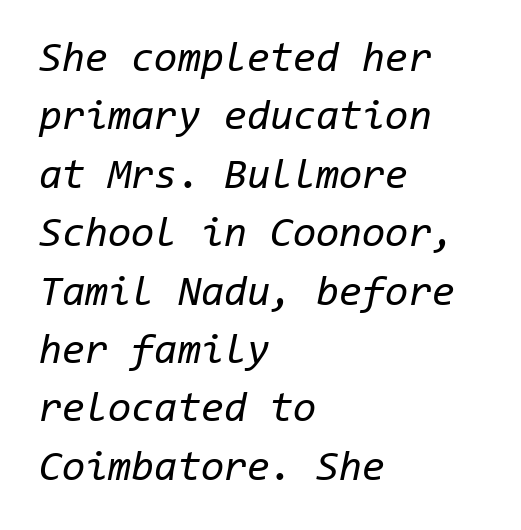
Does extra space separate the letters? No, they use regular spacing. One glance says typical: line gaps are just what's usual. The typesetter chose a ragged-right arrangement here. Quick note: italic.
